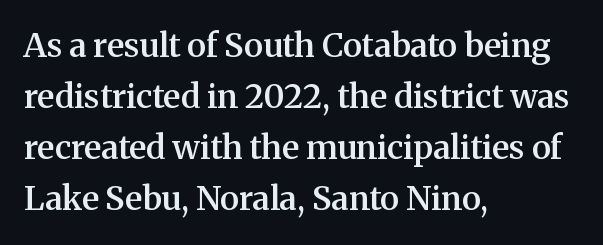
Do the characters align in a grid? No, the font is proportional. These lines sit exactly where default settings would place them. Caption: standard tracking, unaltered. The type family on display is of the serif kind. Nobody drew a line under any word here.
